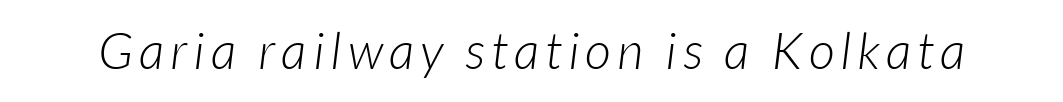
Serif or sans? Sans — the stroke terminals are bare. A clean baseline with only descenders dipping below it. This sample has the flowing, uneven cadence of proportional lettering. The weight tops out at a normal text grade.
